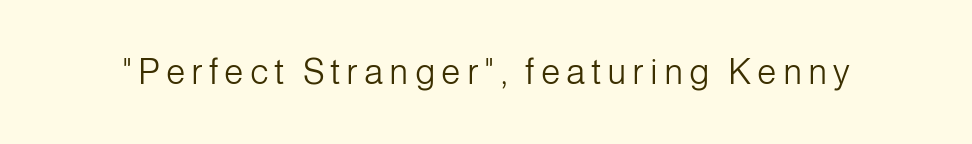
{"serif": "no", "italic": "no", "bold": "no", "weight": "light", "width": "normal", "stroke_contrast": "low", "x_height": "medium", "monospaced": "no", "underline": "no", "glyph_px": 35}
